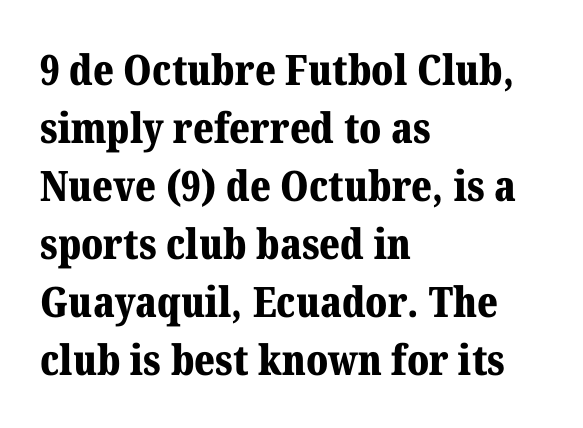
Q: Is the text bold? A: Yes.
Q: Is the text italic (slanted)? A: No, it is upright.
Q: Is the typeface a serif or a sans-serif typeface? A: Serif.
Q: Is the text underlined? A: No.
Q: How is the paragraph aligned? A: Left-aligned.
Q: Is the spacing between letters normal or unusually wide? A: Normal.
Q: Is the spacing between lines tight, normal or loose? A: Normal.
Q: Width (condensed, normal, or wide)? A: Normal.
Q: Stroke contrast? A: Medium.
Q: x-height? A: Medium.
Q: Monospaced? A: No.
